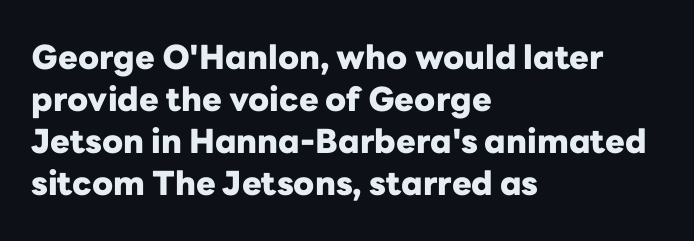
The image shows 33 px heavy sans-serif type, upright; set left-aligned, normal line spacing (1.27x), normal letter spacing, not underlined; low stroke contrast and a medium x-height.
